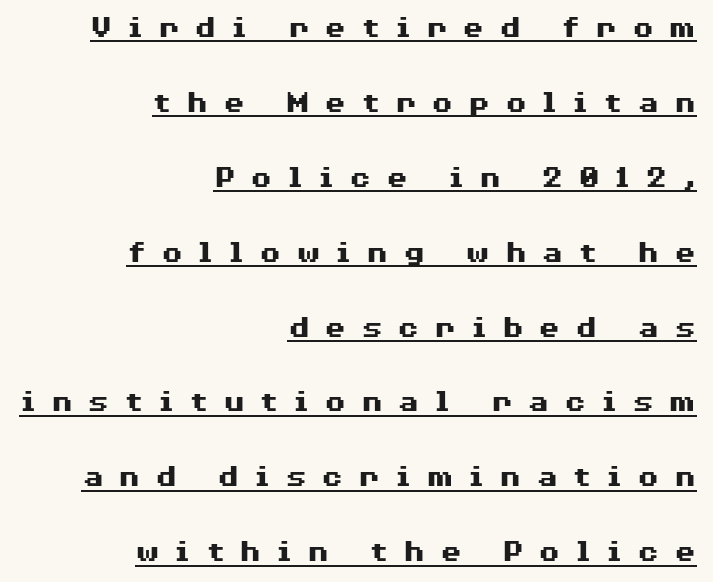
{"serif": "no", "italic": "no", "bold": "yes", "weight": "heavy", "width": "wide", "stroke_contrast": "medium", "x_height": "medium", "monospaced": "no", "underline": "yes", "align": "right", "line_spacing": "loose", "line_spacing_ratio": 2.34, "letter_spacing": "wide", "letter_spacing_em": 0.45, "glyph_px": 32}
